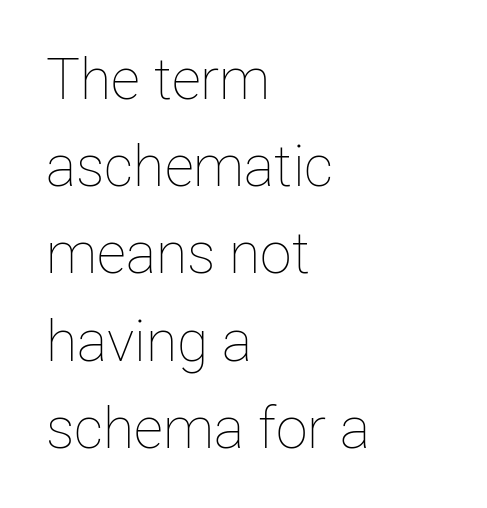
Q: Is the text bold? A: No.
Q: Is the text italic (slanted)? A: No, it is upright.
Q: Is the text underlined? A: No.
Q: How is the paragraph aligned? A: Left-aligned.
Q: Is the spacing between letters normal or unusually wide? A: Normal.
Q: Is the spacing between lines tight, normal or loose? A: Normal.
Q: Width (condensed, normal, or wide)? A: Normal.
Q: Stroke contrast? A: Low.
Q: x-height? A: Medium.
Q: Monospaced? A: No.
